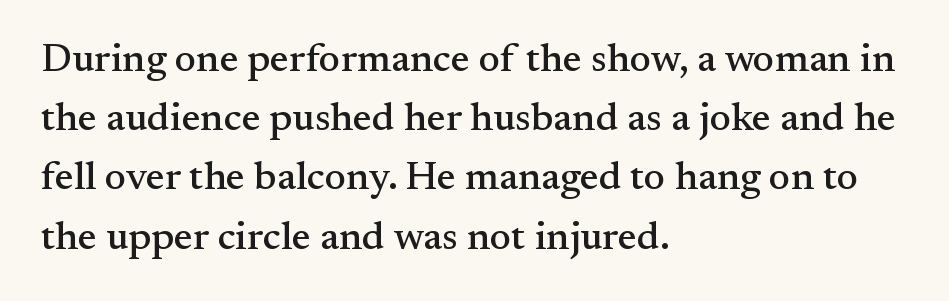
{"serif": "yes", "italic": "no", "width": "normal", "stroke_contrast": "medium", "x_height": "small", "monospaced": "no", "underline": "no", "align": "left", "line_spacing": "normal", "line_spacing_ratio": 1.48, "letter_spacing": "normal", "letter_spacing_em": 0.0, "glyph_px": 40}
